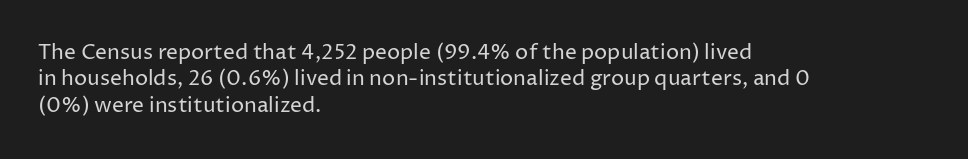
The image shows 21 px text type, upright; set left-aligned, normal line spacing (1.26x), normal letter spacing, not underlined.
